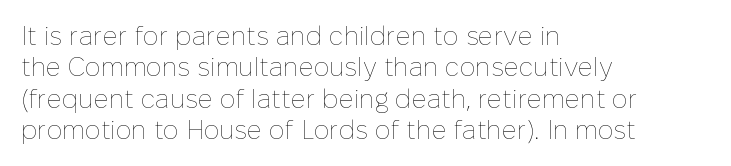
The image shows 26 px text type, upright; set left-aligned, line spacing 1.21x, normal letter spacing, not underlined.
